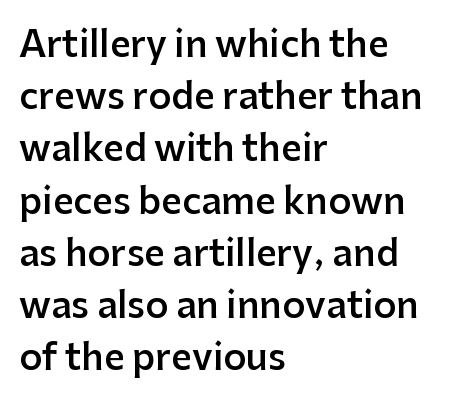
The passage shown is typed in a proportional face where columns would drift. Italic: no, the glyphs are upright roman. A normal amount of white space separates one row of letters from the next. Firm but not heavy-handed strokes: this text is semibold.
